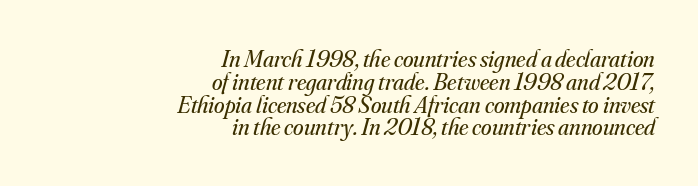
Q: Is the text bold? A: No.
Q: Is the text italic (slanted)? A: Yes, it leans right by about 16 degrees.
Q: Is the text underlined? A: No.
Q: How is the paragraph aligned? A: Right-aligned.
Q: Is the spacing between letters normal or unusually wide? A: Normal.
Q: Is the spacing between lines tight, normal or loose? A: Tight.
